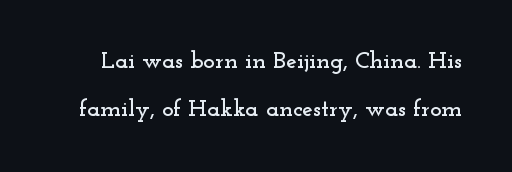
Q: Is the text italic (slanted)? A: No, it is upright.
Q: Is the text underlined? A: No.
Q: Is the spacing between letters normal or unusually wide? A: Normal.
Q: Is the spacing between lines tight, normal or loose? A: Loose.
